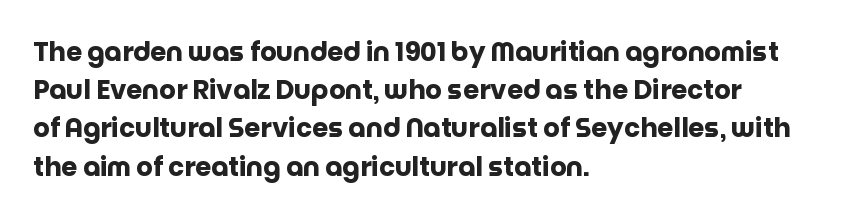
{"italic": "no", "bold": "yes", "underline": "no", "align": "left", "line_spacing": "normal", "line_spacing_ratio": 1.47, "letter_spacing": "normal", "letter_spacing_em": 0.0, "glyph_px": 26}
